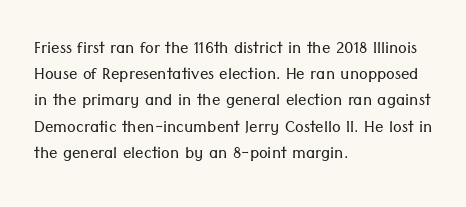
{"italic": "no", "bold": "no", "underline": "no", "align": "left", "line_spacing": "normal", "line_spacing_ratio": 1.25, "letter_spacing": "normal", "letter_spacing_em": 0.0, "glyph_px": 21}
